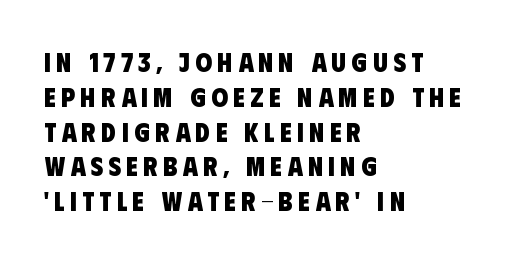
The image shows 27 px bold type; set left-aligned, normal line spacing (1.29x), unusually wide letter spacing (+0.2 em), not underlined.
